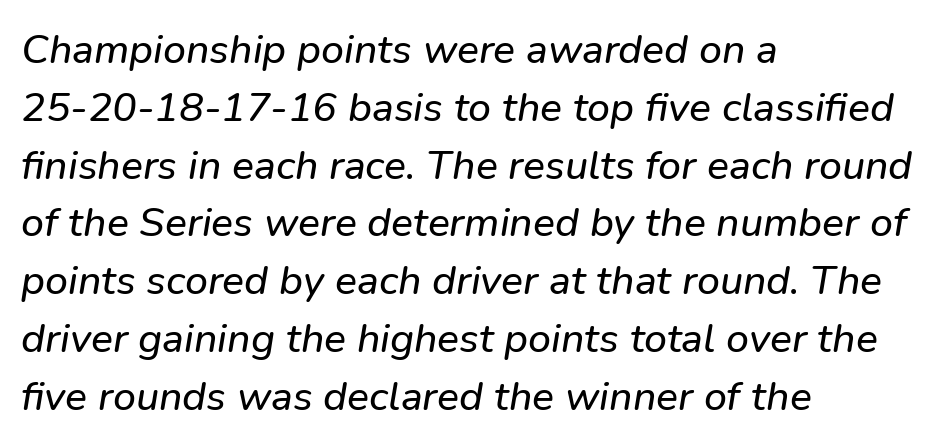
Unlike a traditional serif, this face leaves its strokes unadorned. Caption: standard tracking, unaltered. Baseline-to-baseline distance is the conventional proportion of letter height. Has an underline been added? It has not. The passage shown is typed in a proportional face where columns would drift.
